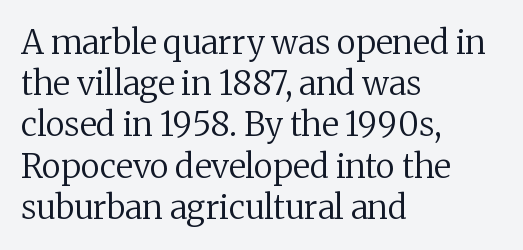
The image shows 33 px regular-weight serif type, upright; set left-aligned, normal line spacing (1.25x), normal letter spacing, not underlined; medium stroke contrast and a medium x-height.
